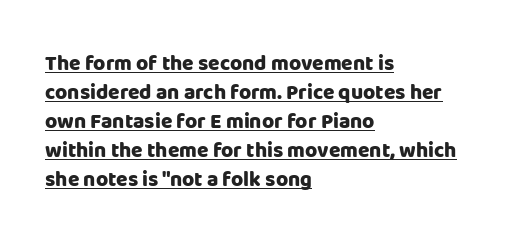
Each line of the rendering has a horizontal stroke beneath the glyphs. A typesetter would mark this as roman, not italic. The characters look thick and weighty, a clear bold. Nothing unusual about the tracking: characters are spaced as the font intends.
